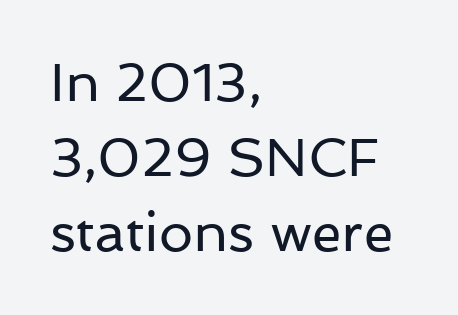
{"serif": "no", "italic": "no", "bold": "no", "weight": "regular", "width": "normal", "stroke_contrast": "low", "x_height": "medium", "monospaced": "no", "underline": "no", "align": "left", "line_spacing": "normal", "line_spacing_ratio": 1.39, "letter_spacing": "normal", "letter_spacing_em": 0.0, "glyph_px": 54}
